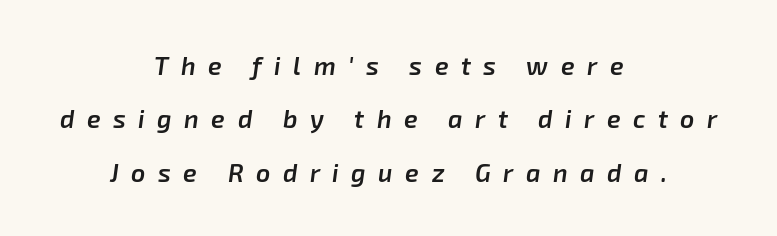
There is plenty of visible air inserted between adjacent glyphs. The face used here is a semibold: visibly heavier than regular, lighter than bold. Glance below the letters and you will spot only blank space. Yep, that's italic — everything's leaning. Horizontal bands of white between lines are thick stripes.
